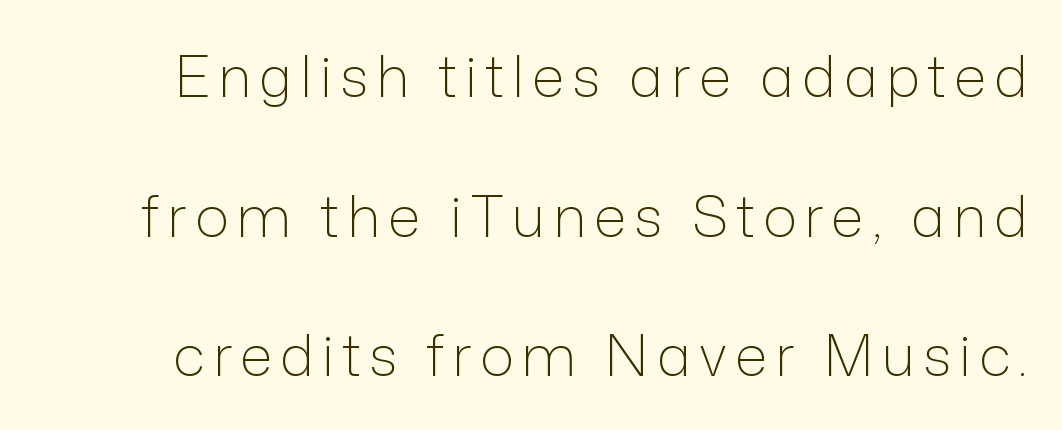
Looks like regular typesetting: each glyph gets only the width it needs. Note: no serifs on the glyphs. The passage shown is not underscored anywhere. No extra ink here — the face is not bold.
